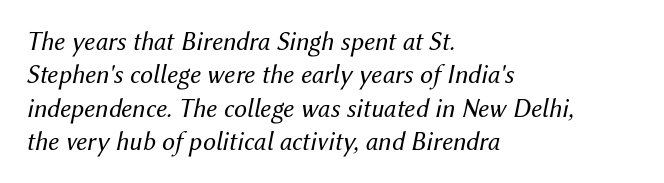
{"italic": "yes", "lean": "right", "slant_degrees": 12, "bold": "no", "underline": "no", "align": "left", "line_spacing": "normal", "line_spacing_ratio": 1.28, "letter_spacing": "normal", "letter_spacing_em": 0.0, "glyph_px": 26}
